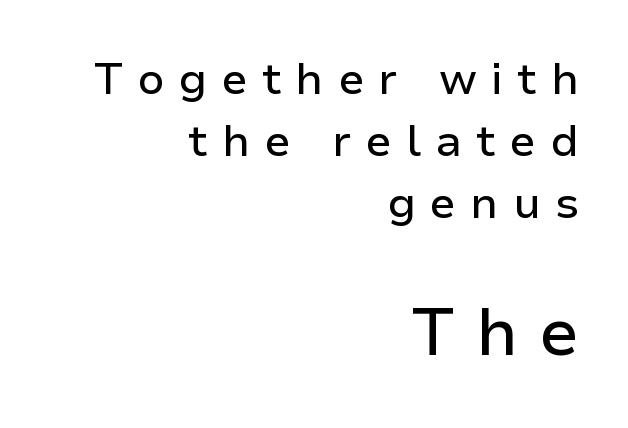
{"serif": "no", "italic": "no", "width": "normal", "stroke_contrast": "low", "x_height": "medium", "monospaced": "no", "underline": "no", "align": "right", "line_spacing": "normal", "line_spacing_ratio": 1.41, "letter_spacing": "wide", "letter_spacing_em": 0.32, "larger_block": "second", "size_ratio": 1.5, "glyph_px": 66}
